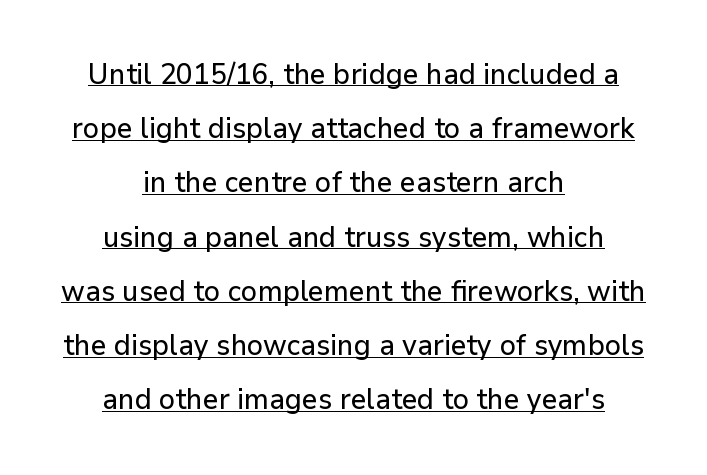
The image shows 29 px sans-serif type, upright; set centered, line spacing 1.87x, normal letter spacing, underlined; low stroke contrast and a medium x-height.
